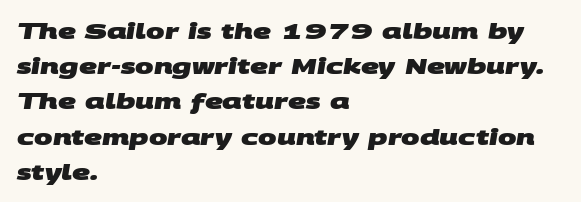
Q: Is the text bold? A: Yes.
Q: Is the text underlined? A: No.
Q: How is the paragraph aligned? A: Left-aligned.
Q: Is the spacing between letters normal or unusually wide? A: Normal.
Q: Is the spacing between lines tight, normal or loose? A: Normal.
